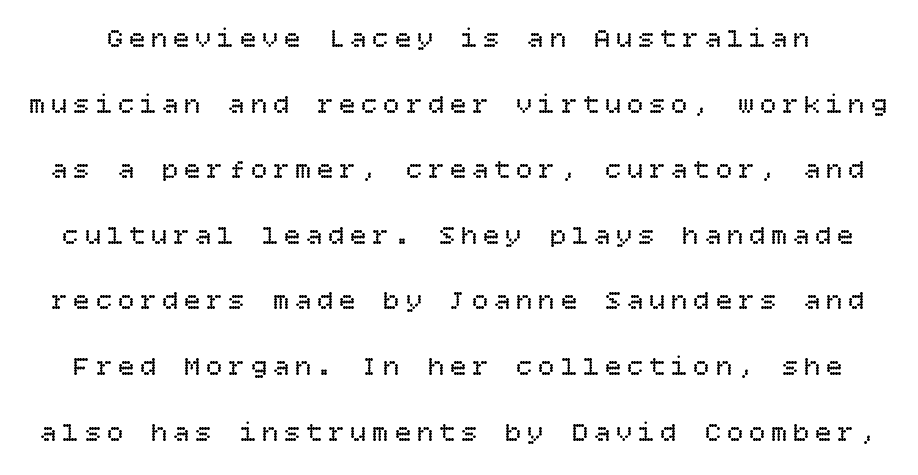
Look at the tracking — it's clearly loosened, letters drifting apart. Only glyphs here, with clear space below each row. The font's upright variant was chosen for this text. Each stroke keeps to a modest, everyday thickness or less. The space between consecutive lines is lavish.
